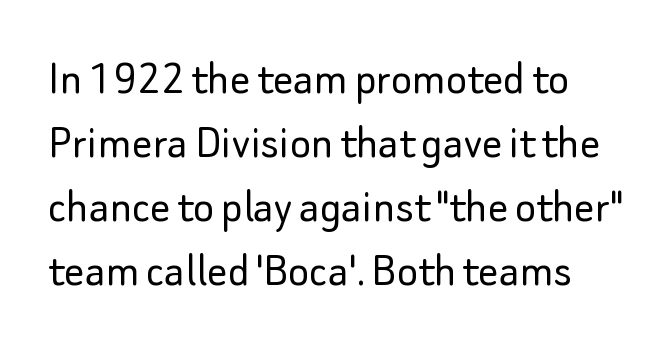
{"serif": "no", "italic": "no", "bold": "no", "weight": "light", "width": "normal", "stroke_contrast": "low", "x_height": "small", "monospaced": "no", "underline": "no", "line_spacing": "normal", "line_spacing_ratio": 1.28, "letter_spacing": "normal", "letter_spacing_em": 0.0, "glyph_px": 50}
